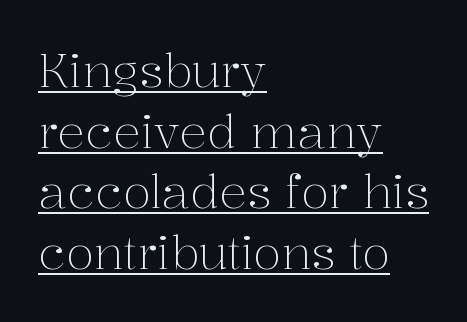
{"serif": "yes", "italic": "no", "bold": "no", "weight": "light", "width": "normal", "stroke_contrast": "medium", "x_height": "medium", "monospaced": "no", "underline": "yes", "align": "left", "line_spacing": "normal", "line_spacing_ratio": 1.32, "letter_spacing": "normal", "letter_spacing_em": 0.0, "glyph_px": 46}
